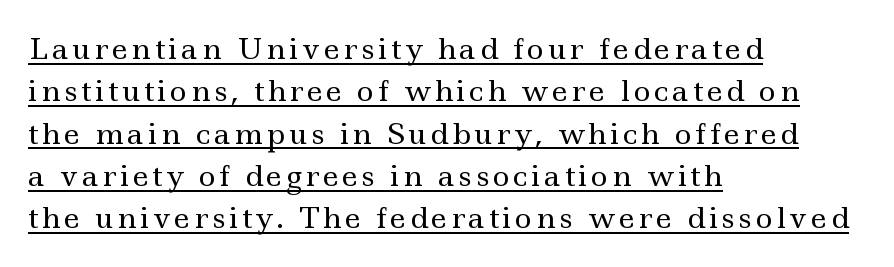
A classic flush-left, rag-right setting is used for this passage. Character widths vary here, with narrow letters taking less room than wide ones. Check the space under the baseline: a stroke is drawn there. Ordinary non-slanted type is in use.
